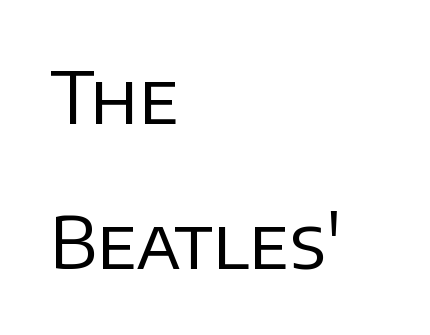
The weight would be labelled regular, book, light, or lighter still. The face used here is rendered with its standard letterfit. Do the characters align in a grid? No, the font is proportional. Regarding serifs, this sample does without them. The paragraph has a hard left edge and a soft right edge. The strip under each line holds only bare page.
